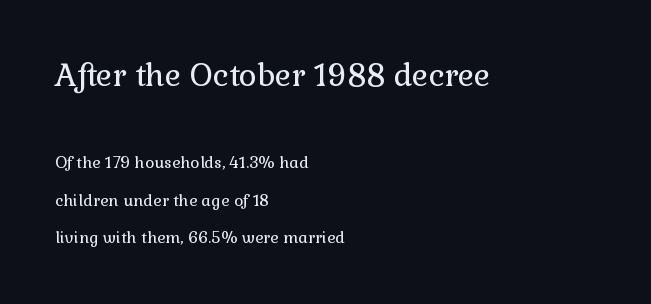
The image shows 31 px regular-weight serif type, upright; set left-aligned, loose line spacing (2.34x), normal letter spacing, not underlined; the first (top) block is 1.94x larger; a medium x-height.
